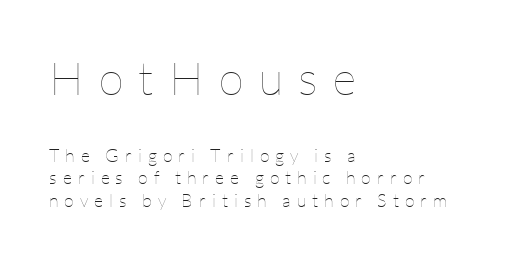
{"italic": "no", "bold": "no", "weight": "thin", "width": "normal", "stroke_contrast": "low", "x_height": "medium", "monospaced": "no", "underline": "no", "align": "left", "line_spacing": "normal", "line_spacing_ratio": 1.26, "letter_spacing": "wide", "letter_spacing_em": 0.33, "larger_block": "first", "size_ratio": 2.56, "glyph_px": 46}
